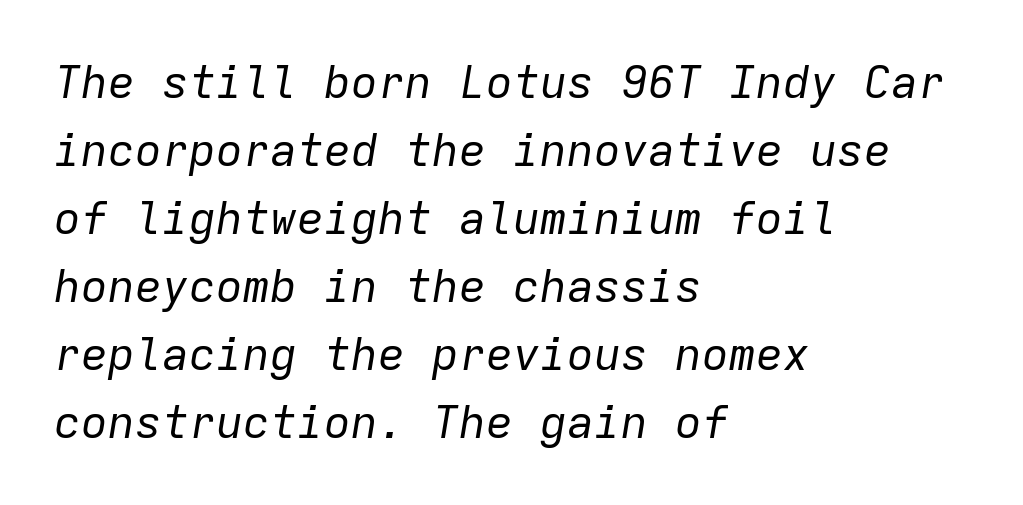
The space beneath each line is pristine and unruled. Stroke thickness stays within the range of a standard reading face or lighter. Each new line begins a customary step beneath the previous one. Line starts are locked; line ends wander.
